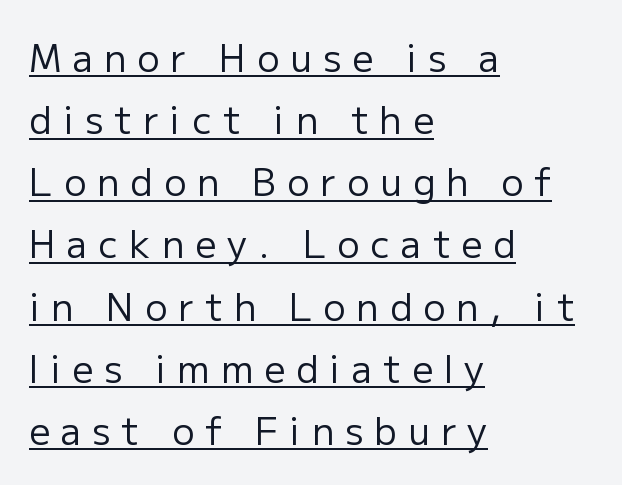
The image shows 37 px regular-weight sans-serif type, upright; set left-aligned, normal line spacing (1.68x), unusually wide letter spacing (+0.3 em), underlined; low stroke contrast and a medium x-height.
